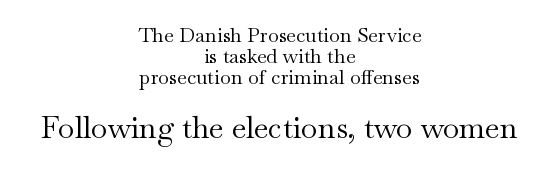
Q: Is the text bold? A: No.
Q: Is the text italic (slanted)? A: No, it is upright.
Q: Is the typeface a serif or a sans-serif typeface? A: Serif.
Q: Is the text underlined? A: No.
Q: How is the paragraph aligned? A: Centered.
Q: Is the spacing between letters normal or unusually wide? A: Normal.
Q: Is the spacing between lines tight, normal or loose? A: Tight.
Q: Which block of text is set in a larger size, the first (top) or the second (bottom)? A: The second (bottom) one.
Q: Width (condensed, normal, or wide)? A: Wide.
Q: Stroke contrast? A: Medium.
Q: x-height? A: Small.
Q: Monospaced? A: No.
